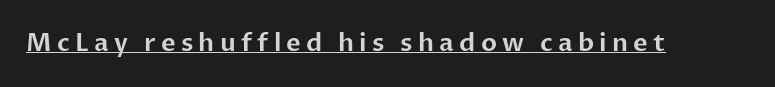
The lettering is marked with a stroke running underneath it. Style check: upright. Students, note that the glyphs here are deliberately spaced far apart.
